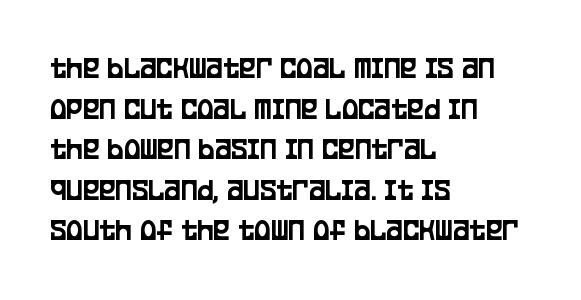
The image shows 31 px condensed sans-serif type, upright; set left-aligned, normal line spacing (1.31x), normal letter spacing, not underlined; low stroke contrast and a large x-height.
